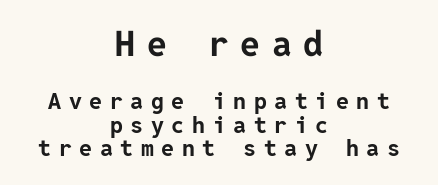
Q: Is the text bold? A: Yes.
Q: Is the text italic (slanted)? A: No, it is upright.
Q: Is the typeface a serif or a sans-serif typeface? A: Sans-serif.
Q: Is the text underlined? A: No.
Q: How is the paragraph aligned? A: Centered.
Q: Is the spacing between letters normal or unusually wide? A: Unusually wide.
Q: Is the spacing between lines tight, normal or loose? A: Tight.
Q: Which block of text is set in a larger size, the first (top) or the second (bottom)? A: The first (top) one.
Q: Width (condensed, normal, or wide)? A: Normal.
Q: Stroke contrast? A: Low.
Q: x-height? A: Medium.
